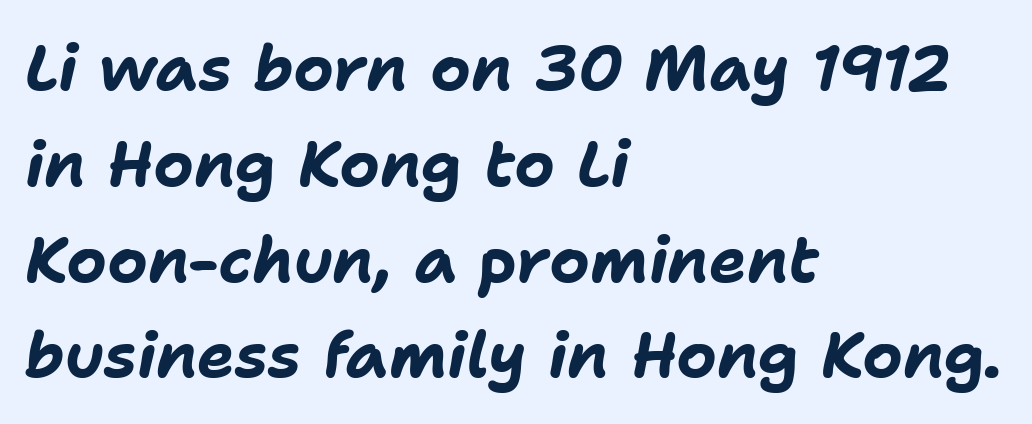
{"italic": "yes", "lean": "right", "slant_degrees": 11, "bold": "yes", "weight": "bold", "width": "normal", "stroke_contrast": "low", "x_height": "medium", "monospaced": "no", "underline": "no", "align": "left", "line_spacing": "normal", "line_spacing_ratio": 1.52, "letter_spacing": "normal", "letter_spacing_em": 0.0, "glyph_px": 63}
